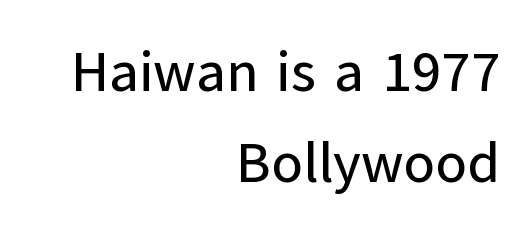
{"serif": "no", "italic": "no", "width": "normal", "stroke_contrast": "low", "x_height": "medium", "monospaced": "no", "underline": "no", "align": "right", "line_spacing": "normal", "line_spacing_ratio": 1.59, "letter_spacing": "normal", "letter_spacing_em": 0.0, "glyph_px": 57}
